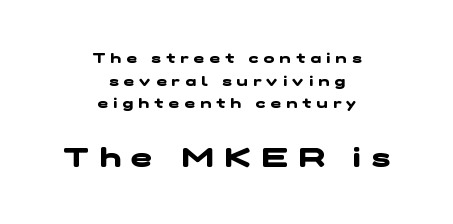
Q: Is the text bold? A: Yes.
Q: Is the typeface a serif or a sans-serif typeface? A: Sans-serif.
Q: Is the text underlined? A: No.
Q: How is the paragraph aligned? A: Centered.
Q: Is the spacing between letters normal or unusually wide? A: Unusually wide.
Q: Is the spacing between lines tight, normal or loose? A: Normal.
Q: Which block of text is set in a larger size, the first (top) or the second (bottom)? A: The second (bottom) one.
Q: Width (condensed, normal, or wide)? A: Wide.
Q: Stroke contrast? A: Low.
Q: x-height? A: Medium.
Q: Monospaced? A: No.
